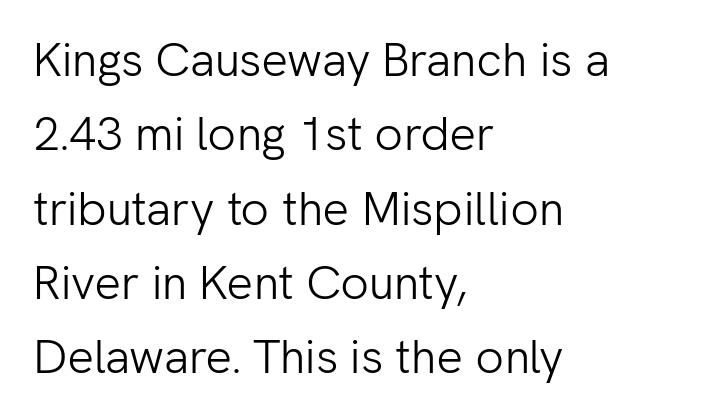
Q: Is the text bold? A: No.
Q: Is the text italic (slanted)? A: No, it is upright.
Q: Is the typeface a serif or a sans-serif typeface? A: Sans-serif.
Q: Is the text underlined? A: No.
Q: How is the paragraph aligned? A: Left-aligned.
Q: Is the spacing between letters normal or unusually wide? A: Normal.
Q: Is the spacing between lines tight, normal or loose? A: Normal.
Q: Width (condensed, normal, or wide)? A: Normal.
Q: Stroke contrast? A: Low.
Q: x-height? A: Medium.
Q: Monospaced? A: No.
